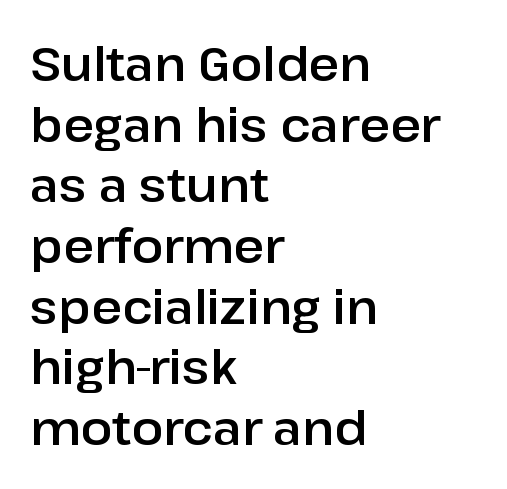
The image shows 47 px sans-serif type, upright; set left-aligned, normal line spacing (1.29x), normal letter spacing, not underlined; low stroke contrast and a medium x-height.
